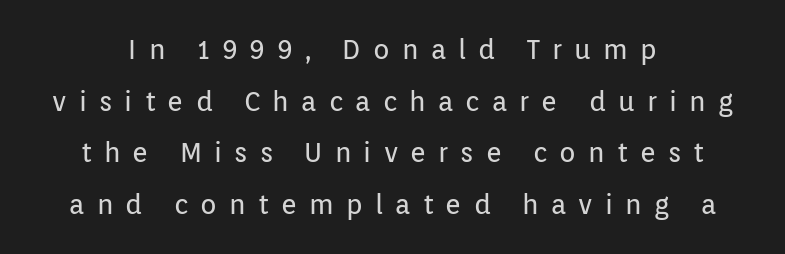
{"italic": "no", "bold": "no", "underline": "no", "line_spacing": "loose", "line_spacing_ratio": 1.91, "letter_spacing": "wide", "letter_spacing_em": 0.45, "glyph_px": 27}
